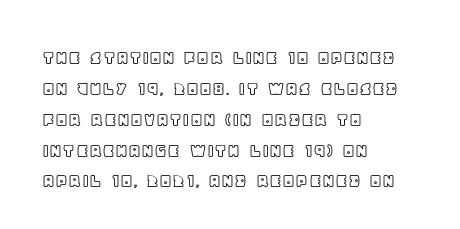
The image shows 21 px text type, upright; set left-aligned, normal line spacing (1.47x), normal letter spacing, not underlined.
